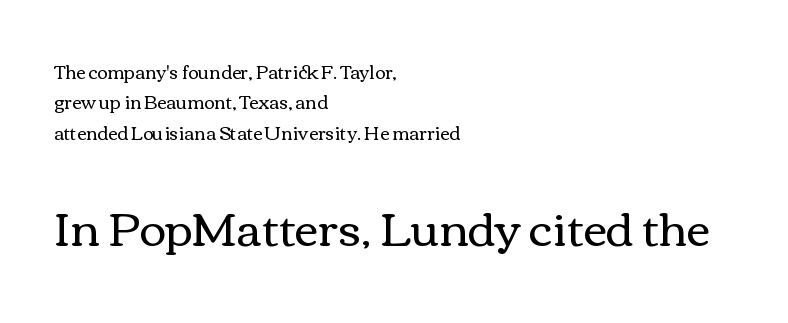
Q: Is the text bold? A: No.
Q: Is the text italic (slanted)? A: No, it is upright.
Q: Is the text underlined? A: No.
Q: How is the paragraph aligned? A: Left-aligned.
Q: Is the spacing between letters normal or unusually wide? A: Normal.
Q: Is the spacing between lines tight, normal or loose? A: Normal.
Q: Which block of text is set in a larger size, the first (top) or the second (bottom)? A: The second (bottom) one.
Q: Width (condensed, normal, or wide)? A: Wide.
Q: x-height? A: Medium.
Q: Monospaced? A: No.
